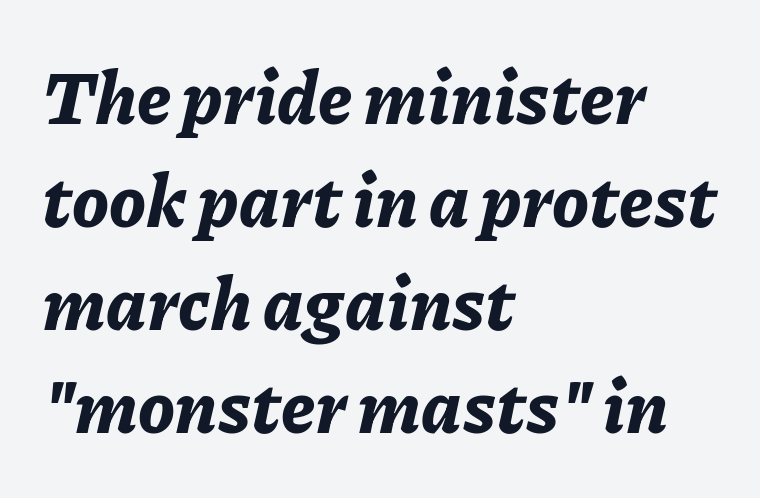
Here the designer chose a conventional face with non-uniform glyph widths. Is the letter spacing exaggerated? No — it looks like the ordinary default. Horizontal bands of white between lines are of average thickness. It's the slanting kind of type. In terms of weight, the rendering is a true, heavy bold.
